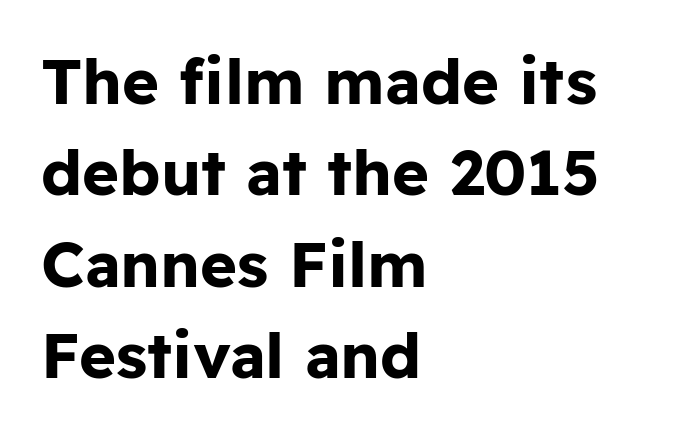
{"serif": "no", "italic": "no", "bold": "yes", "weight": "bold", "width": "normal", "stroke_contrast": "low", "x_height": "medium", "monospaced": "no", "underline": "no", "align": "left", "line_spacing": "normal", "line_spacing_ratio": 1.45, "letter_spacing": "normal", "letter_spacing_em": 0.0, "glyph_px": 63}
